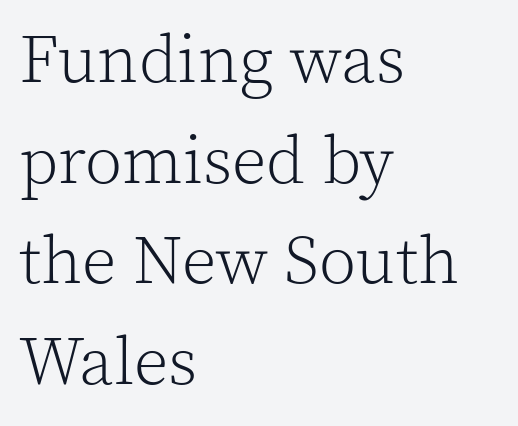
{"serif": "yes", "italic": "no", "bold": "no", "weight": "light", "width": "normal", "x_height": "medium", "monospaced": "no", "underline": "no", "align": "left", "line_spacing": "normal", "line_spacing_ratio": 1.48, "letter_spacing": "normal", "letter_spacing_em": 0.0, "glyph_px": 68}
